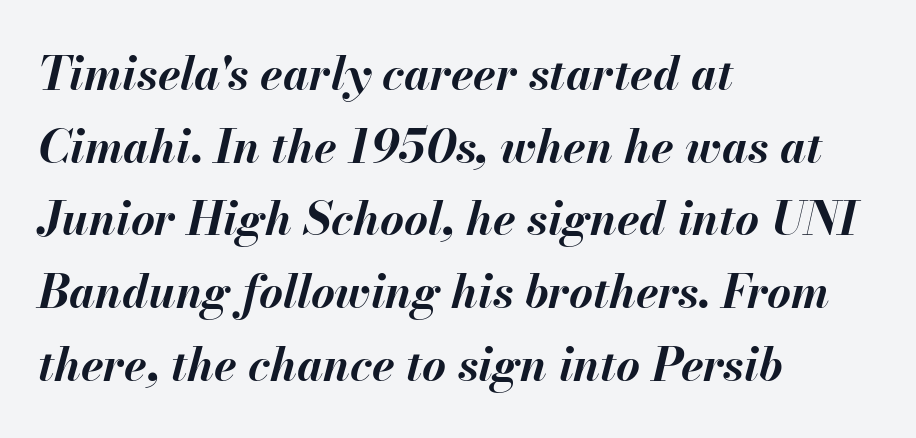
Q: Is the text bold? A: Yes.
Q: Is the text italic (slanted)? A: Yes, it leans right by about 13 degrees.
Q: Is the text underlined? A: No.
Q: How is the paragraph aligned? A: Left-aligned.
Q: Is the spacing between letters normal or unusually wide? A: Normal.
Q: Is the spacing between lines tight, normal or loose? A: Normal.
Q: Width (condensed, normal, or wide)? A: Normal.
Q: Stroke contrast? A: Medium.
Q: x-height? A: Small.
Q: Monospaced? A: No.
